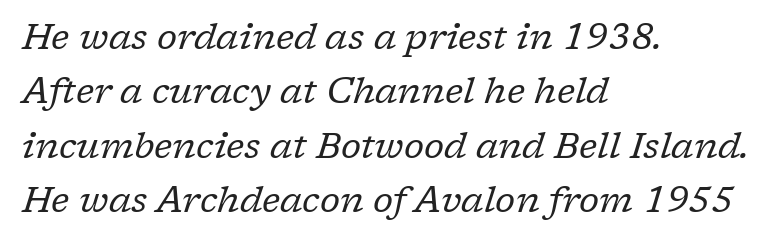
{"serif": "yes", "italic": "yes", "lean": "right", "slant_degrees": 17, "bold": "no", "weight": "regular", "width": "normal", "stroke_contrast": "low", "x_height": "medium", "monospaced": "no", "underline": "no", "align": "left", "line_spacing": "normal", "line_spacing_ratio": 1.51, "letter_spacing": "normal", "letter_spacing_em": 0.0, "glyph_px": 36}
